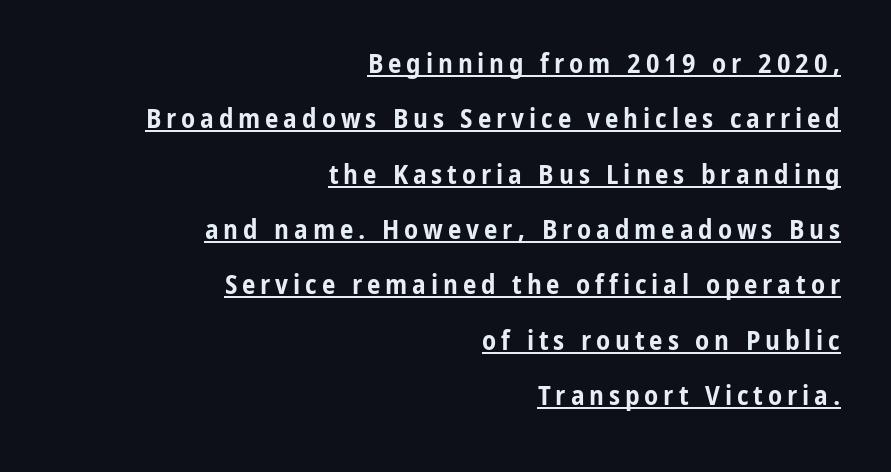
In CSS terms this would be text-align: right. This is heavy type, rendered in bold. Quick note: not italic, upright. The passage shown stacks its lines with a broad gap. This is underlined copy, the kind a proofreader might mark for attention.
